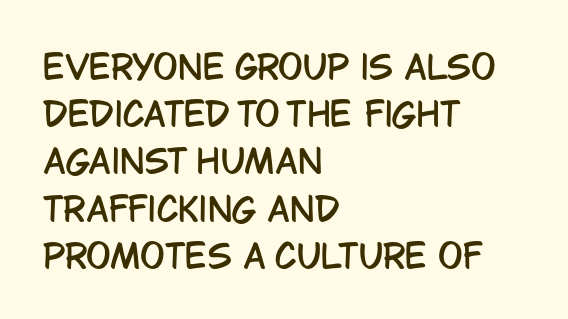
Nothing sits at the stroke ends, so this counts as sans-serif. Nope, not italic — everything's standing straight. Compared with typical paragraphs, the rows here are spaced about the same. The tracking reads as untouched default to a designer's eye. Leftover space on each line is placed entirely after the last word. Looks like regular typesetting: each glyph gets only the width it needs.
